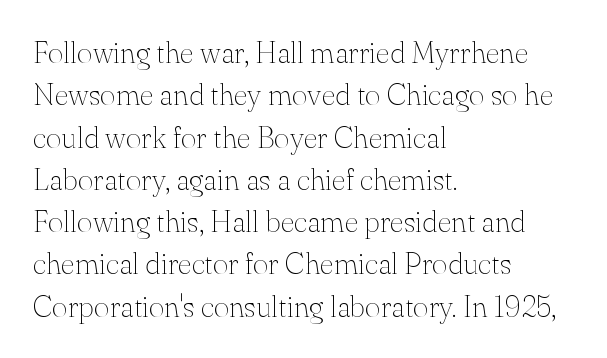
{"serif": "yes", "italic": "no", "bold": "no", "weight": "thin", "width": "normal", "stroke_contrast": "medium", "x_height": "small", "monospaced": "no", "underline": "no", "align": "left", "line_spacing": "normal", "line_spacing_ratio": 1.41, "letter_spacing": "normal", "letter_spacing_em": 0.0, "glyph_px": 30}
